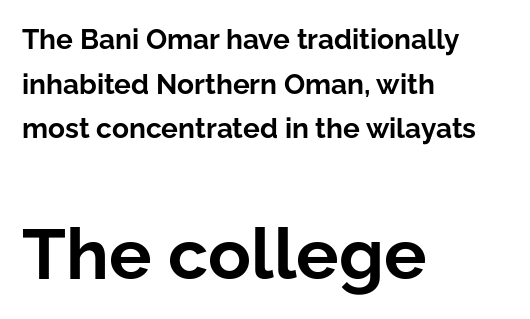
{"serif": "no", "italic": "no", "bold": "yes", "weight": "bold", "width": "normal", "stroke_contrast": "low", "x_height": "medium", "monospaced": "no", "underline": "no", "align": "left", "line_spacing": "normal", "line_spacing_ratio": 1.59, "letter_spacing": "normal", "letter_spacing_em": 0.0, "larger_block": "second", "size_ratio": 2.54, "glyph_px": 71}
